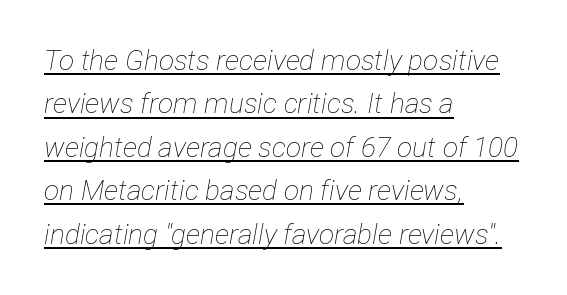
These characters rest on top of a visible drawn line. A typesetter would call this proportional, since set widths differ per character. A light-to-regular cut is what we see here. The text carries the slant typical of an italic or oblique font. Line beginnings align vertically; line endings do not. Default kerning and tracking; the words read as compact shapes.
